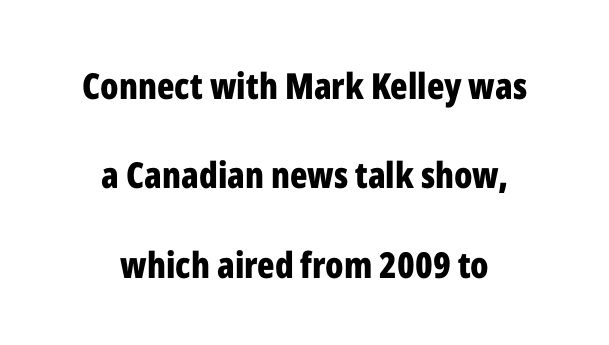
The image shows 36 px bold, condensed sans-serif type, upright; set centered, loose line spacing (2.48x), normal letter spacing, not underlined; low stroke contrast and a medium x-height.
